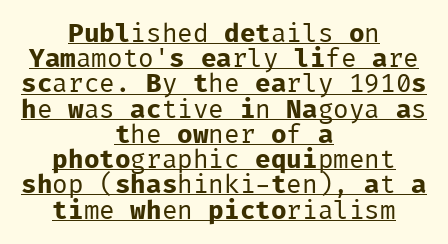
Q: Is the text bold? A: No.
Q: Is the text italic (slanted)? A: No, it is upright.
Q: Is the text underlined? A: Yes.
Q: How is the paragraph aligned? A: Centered.
Q: Is the spacing between letters normal or unusually wide? A: Normal.
Q: Is the spacing between lines tight, normal or loose? A: Tight.
